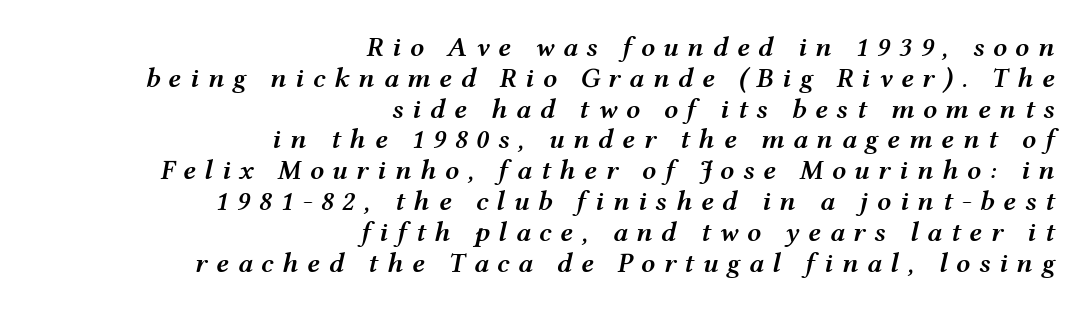
The image shows 28 px semibold, wide type, italic (leaning right); set right-aligned, tight line spacing (1.1x), unusually wide letter spacing (+0.3 em), not underlined; medium stroke contrast and a medium x-height.
